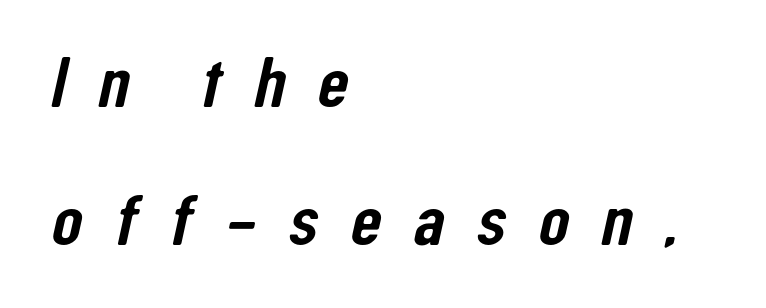
The image shows 72 px condensed sans-serif type; set left-aligned, loose line spacing (1.92x), unusually wide letter spacing (+0.44 em), not underlined; low stroke contrast and a medium x-height.
